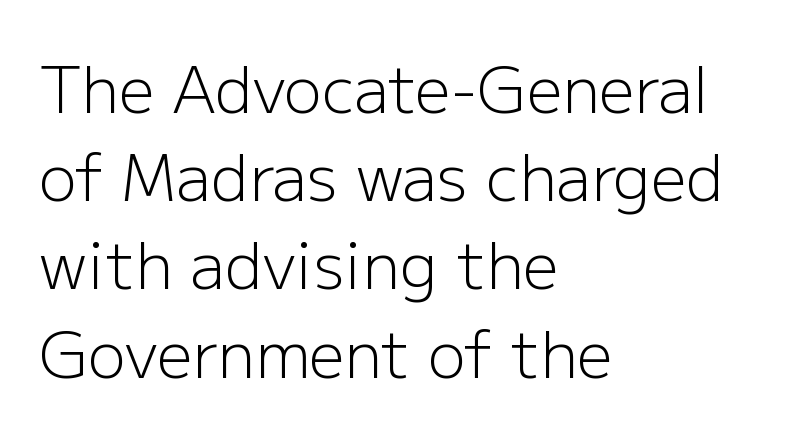
This sample keeps an unexceptional amount of space between lines. You can tell it's not italic because the verticals are truly vertical. The lines in this sample share a left origin and differ only in where they stop. Font category for this specimen: sans-serif. A clean baseline with only descenders dipping below it.
